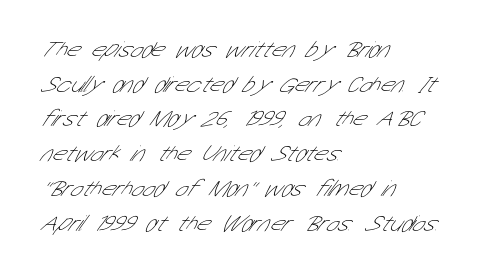
{"bold": "no", "underline": "no", "align": "left", "line_spacing": "normal", "line_spacing_ratio": 1.51, "letter_spacing": "normal", "letter_spacing_em": 0.0, "glyph_px": 23}
